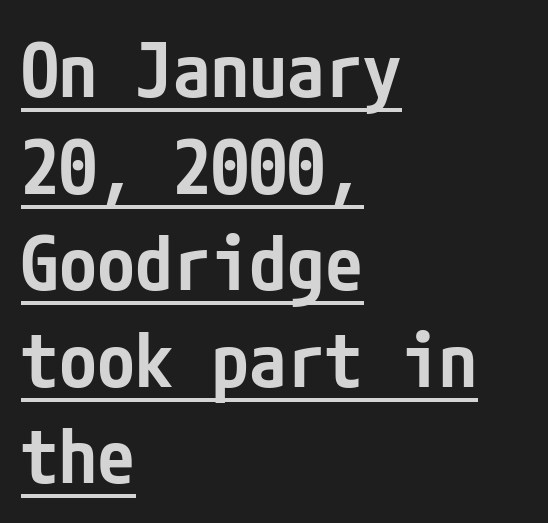
The image shows 76 px semibold, condensed sans-serif type, upright; set left-aligned, normal line spacing (1.27x), normal letter spacing, underlined; low stroke contrast and a medium x-height.
